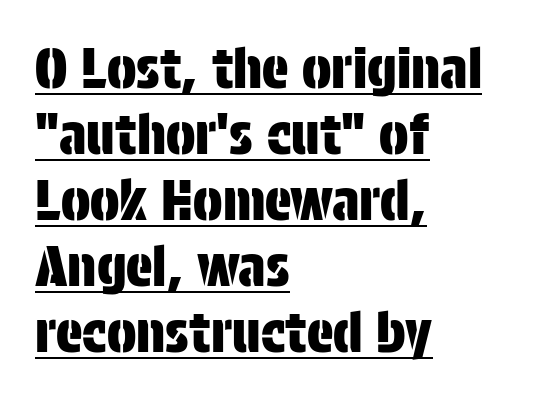
The image shows 55 px condensed sans-serif type, upright; set left-aligned, line spacing 1.2x, normal letter spacing, underlined; low stroke contrast and a large x-height.
